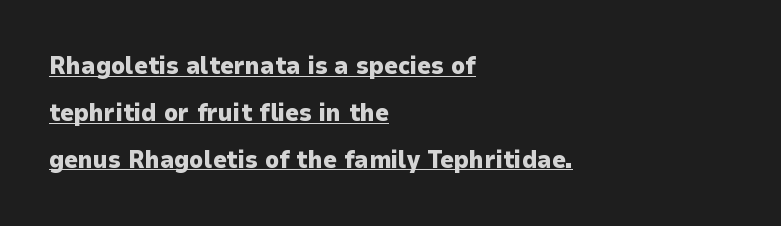
Is the letter spacing exaggerated? No — it looks like the ordinary default. A roman cut, with each character standing at attention. Students, this is bold: see how much ink each stroke carries. The block of text is sparse from top to bottom, with ample space between rows.
